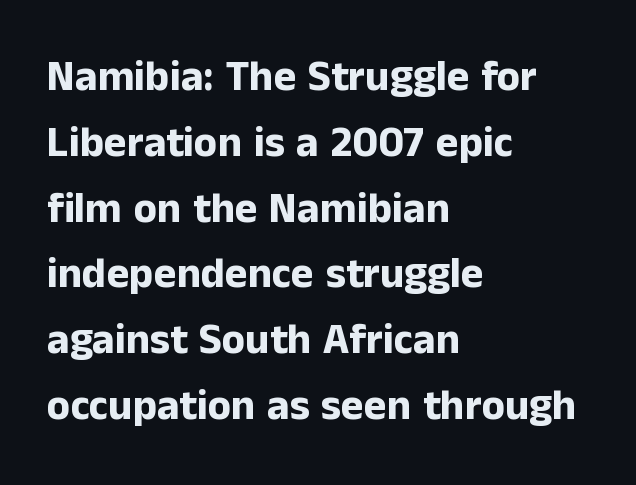
The image shows 43 px bold sans-serif type, upright; set left-aligned, normal line spacing (1.53x), normal letter spacing, not underlined; low stroke contrast and a medium x-height.
